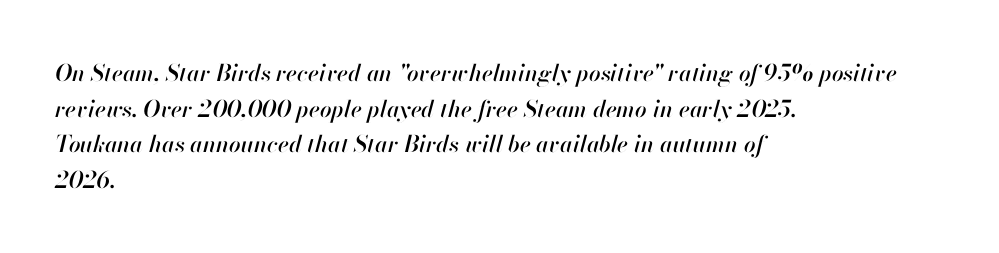
The image shows 23 px text type, italic (leaning right); set left-aligned, normal line spacing (1.55x), normal letter spacing, not underlined.
